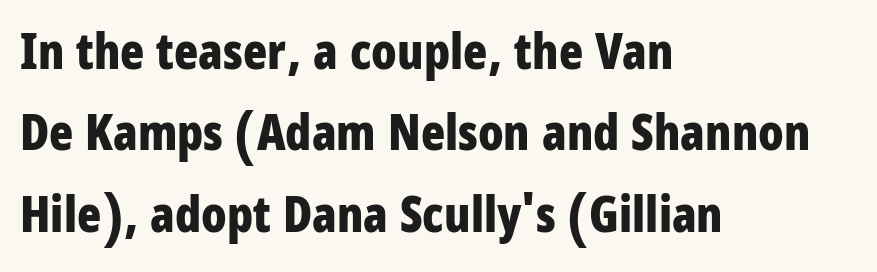
Q: Is the text bold? A: Yes.
Q: Is the text italic (slanted)? A: No, it is upright.
Q: Is the typeface a serif or a sans-serif typeface? A: Sans-serif.
Q: Is the text underlined? A: No.
Q: How is the paragraph aligned? A: Left-aligned.
Q: Is the spacing between letters normal or unusually wide? A: Normal.
Q: Is the spacing between lines tight, normal or loose? A: Normal.
Q: Width (condensed, normal, or wide)? A: Condensed.
Q: Stroke contrast? A: Low.
Q: x-height? A: Large.
Q: Monospaced? A: No.
